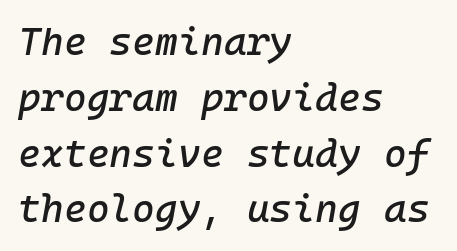
{"italic": "yes", "lean": "right", "slant_degrees": 10, "width": "normal", "stroke_contrast": "low", "x_height": "medium", "underline": "no", "align": "left", "line_spacing": "normal", "line_spacing_ratio": 1.43, "letter_spacing": "normal", "letter_spacing_em": 0.0, "glyph_px": 39}
